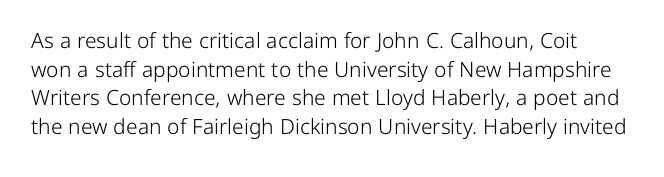
Q: Is the text bold? A: No.
Q: Is the text italic (slanted)? A: No, it is upright.
Q: Is the text underlined? A: No.
Q: Is the spacing between letters normal or unusually wide? A: Normal.
Q: Is the spacing between lines tight, normal or loose? A: Normal.
